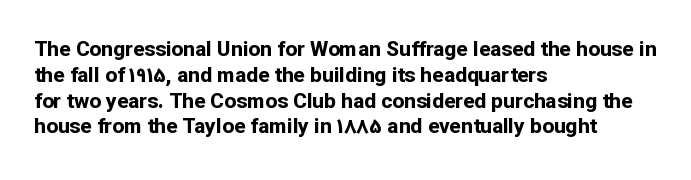
Q: Is the text bold? A: Yes.
Q: Is the text italic (slanted)? A: No, it is upright.
Q: Is the text underlined? A: No.
Q: How is the paragraph aligned? A: Left-aligned.
Q: Is the spacing between letters normal or unusually wide? A: Normal.
